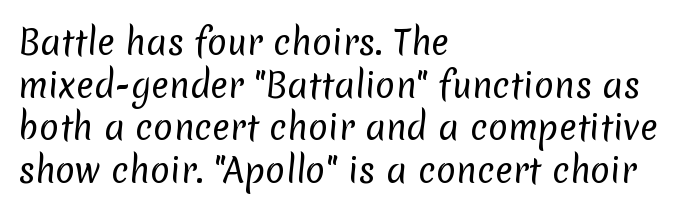
The image shows 33 px regular-weight sans-serif type; set left-aligned, normal line spacing (1.29x), normal letter spacing, not underlined; low stroke contrast and a medium x-height.
